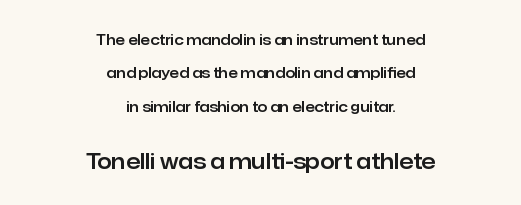
The image shows 21 px text type, upright; set centered, loose line spacing (2.38x), normal letter spacing, not underlined; the second (bottom) block is 1.5x larger.
